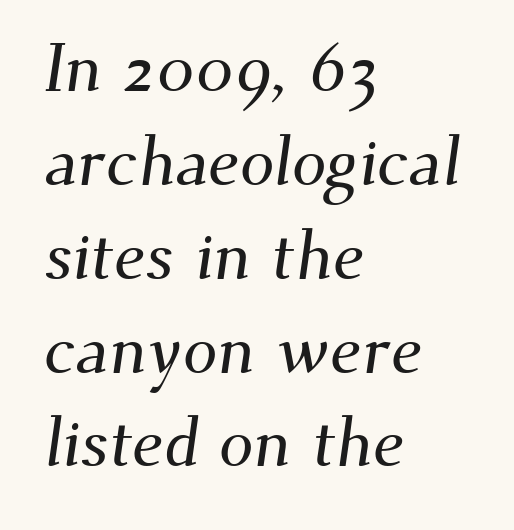
Q: Is the typeface a serif or a sans-serif typeface? A: Serif.
Q: Is the text underlined? A: No.
Q: How is the paragraph aligned? A: Left-aligned.
Q: Is the spacing between letters normal or unusually wide? A: Normal.
Q: Is the spacing between lines tight, normal or loose? A: Normal.
Q: Width (condensed, normal, or wide)? A: Normal.
Q: Stroke contrast? A: Medium.
Q: x-height? A: Small.
Q: Monospaced? A: No.
